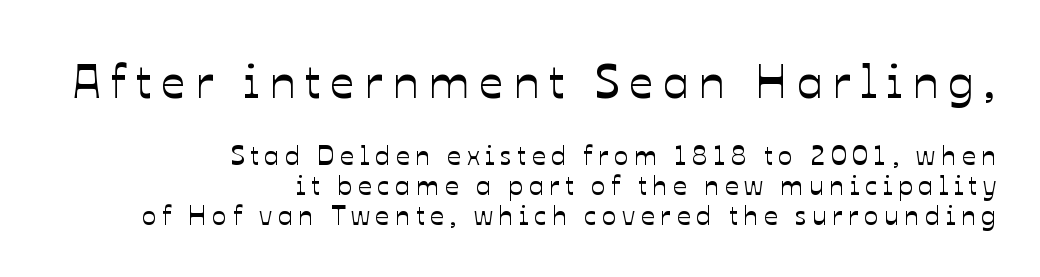
The image shows 47 px text type, upright; set right-aligned, tight line spacing (1.11x), unusually wide letter spacing (+0.21 em), not underlined; the first (top) block is 1.74x larger; low stroke contrast and a medium x-height.
